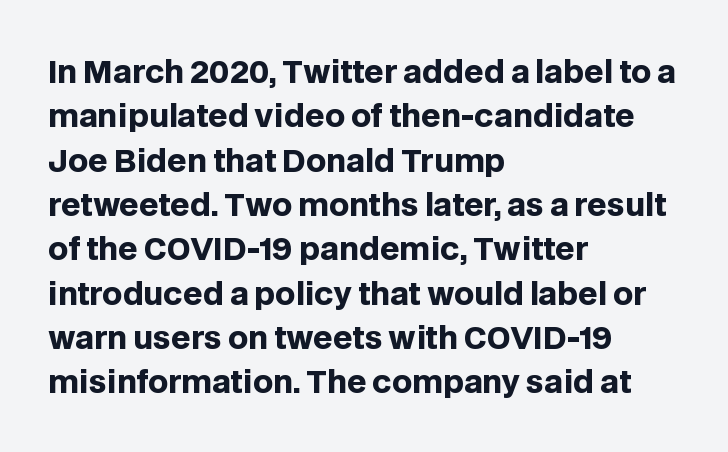
Q: Is the text bold? A: Yes.
Q: Is the text italic (slanted)? A: No, it is upright.
Q: Is the typeface a serif or a sans-serif typeface? A: Sans-serif.
Q: Is the text underlined? A: No.
Q: How is the paragraph aligned? A: Left-aligned.
Q: Is the spacing between letters normal or unusually wide? A: Normal.
Q: Is the spacing between lines tight, normal or loose? A: Normal.
Q: Width (condensed, normal, or wide)? A: Normal.
Q: Stroke contrast? A: Low.
Q: x-height? A: Large.
Q: Monospaced? A: No.
